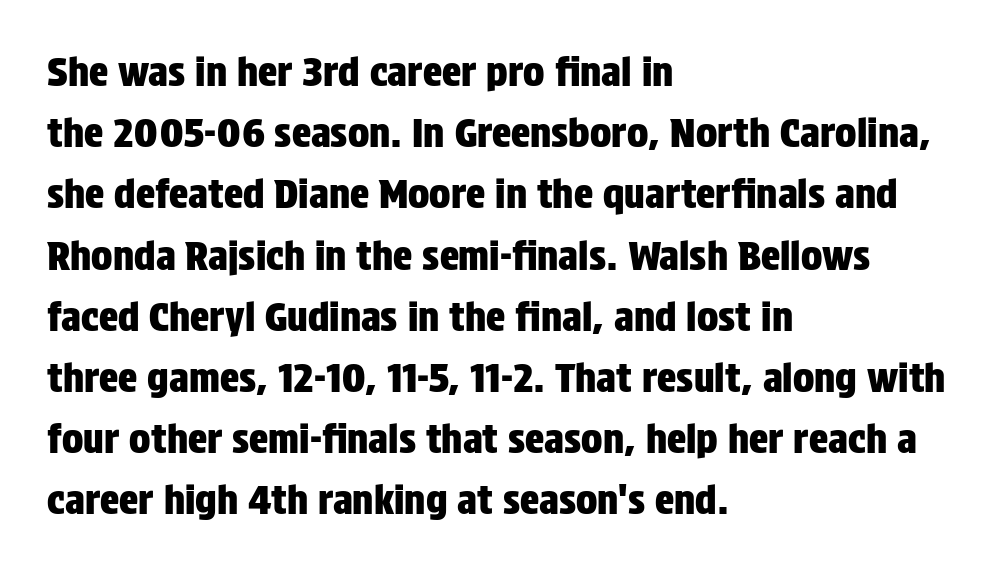
Q: Is the text italic (slanted)? A: No, it is upright.
Q: Is the typeface a serif or a sans-serif typeface? A: Sans-serif.
Q: Is the text underlined? A: No.
Q: How is the paragraph aligned? A: Left-aligned.
Q: Is the spacing between letters normal or unusually wide? A: Normal.
Q: Is the spacing between lines tight, normal or loose? A: Normal.
Q: Width (condensed, normal, or wide)? A: Condensed.
Q: Stroke contrast? A: Low.
Q: x-height? A: Large.
Q: Monospaced? A: No.
